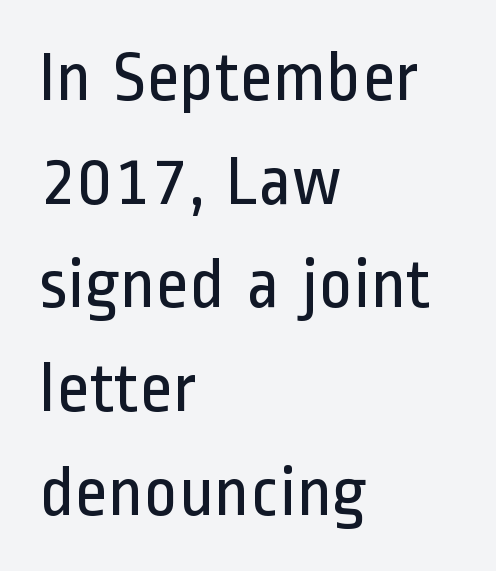
The image shows 72 px regular-weight, condensed sans-serif type, upright; set left-aligned, normal line spacing (1.44x), normal letter spacing, not underlined; low stroke contrast and a medium x-height.
